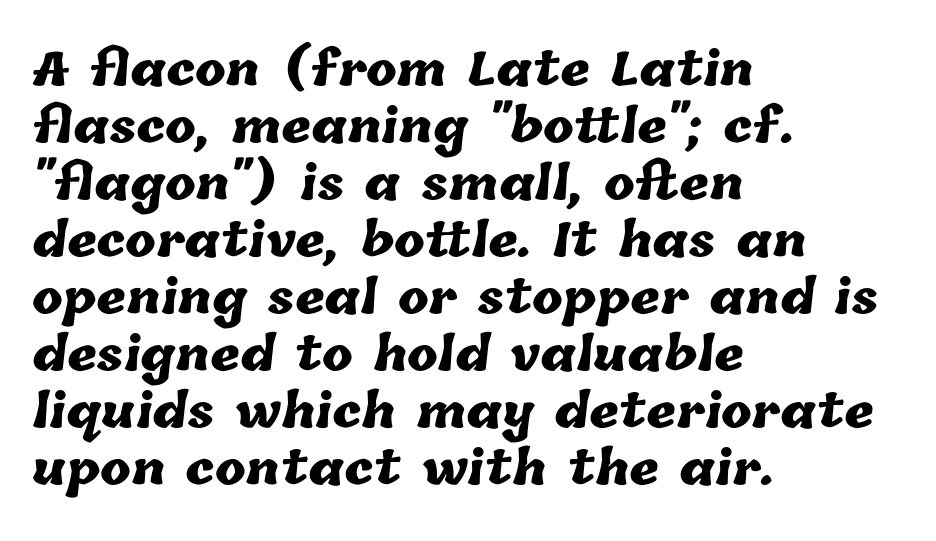
The image shows 46 px heavy type; set left-aligned, line spacing 1.24x, normal letter spacing, not underlined; low stroke contrast and a medium x-height.
